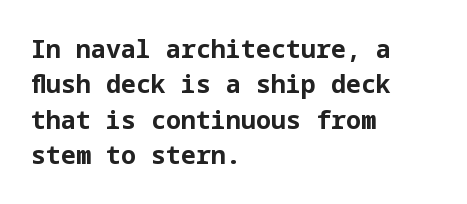
Q: Is the text bold? A: Yes.
Q: Is the text italic (slanted)? A: No, it is upright.
Q: Is the text underlined? A: No.
Q: How is the paragraph aligned? A: Left-aligned.
Q: Is the spacing between letters normal or unusually wide? A: Normal.
Q: Is the spacing between lines tight, normal or loose? A: Normal.
